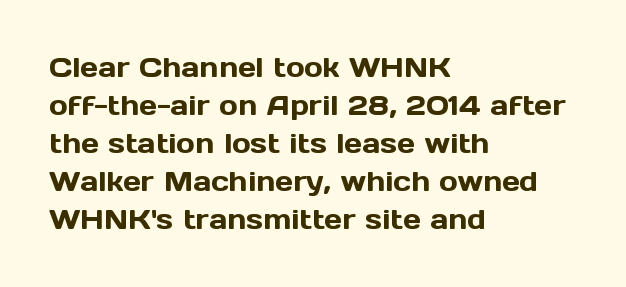
Look at the bottom of the vertical strokes: they stop flat, with no serifs. Varying glyph widths throughout — classic text-font behaviour. The baseline area is clear. Italic: no, the glyphs are upright roman.
